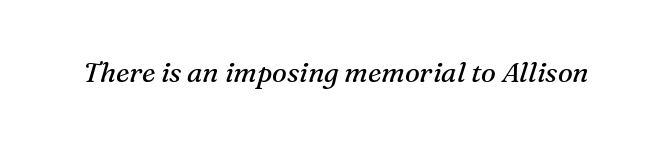
Is the stroke heavy? The answer is a plain regular-or-lighter. Proportional: the letters do not fall into vertical columns. Characters follow at the spacing the type designer built in. The glyphs are unaccompanied by any horizontal stroke below them.
